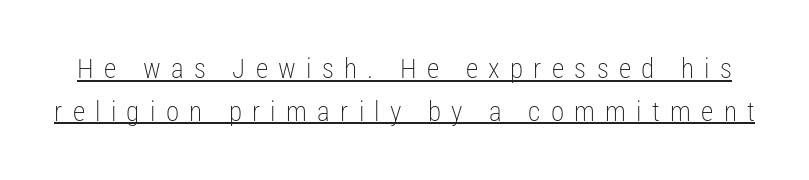
Q: Is the text bold? A: No.
Q: Is the text italic (slanted)? A: No, it is upright.
Q: Is the text underlined? A: Yes.
Q: Is the spacing between letters normal or unusually wide? A: Unusually wide.
Q: Is the spacing between lines tight, normal or loose? A: Normal.
